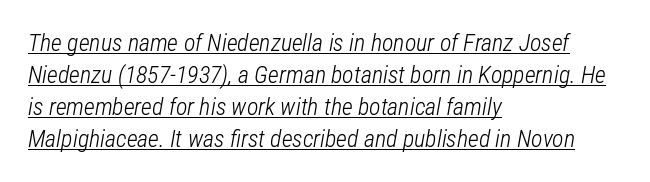
The image shows 24 px text type, italic (leaning right); set left-aligned, normal line spacing (1.34x), normal letter spacing, underlined.
